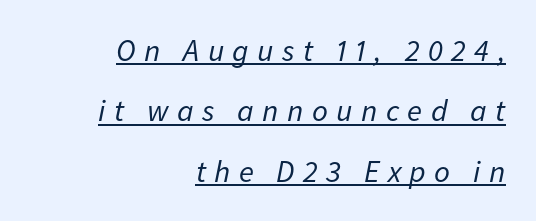
Think of a printed novel: that variable character pitch is what you see here. The typesetter has applied underlining to the passage shown. Compared with ordinary roman type, these characters are visibly tilted. Weight: not bold — regular or lighter.
